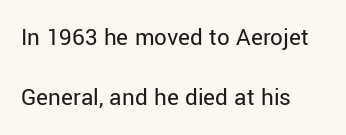
Q: Is the text bold? A: No.
Q: Is the text italic (slanted)? A: No, it is upright.
Q: Is the text underlined? A: No.
Q: How is the paragraph aligned? A: Left-aligned.
Q: Is the spacing between letters normal or unusually wide? A: Normal.
Q: Is the spacing between lines tight, normal or loose? A: Loose.
